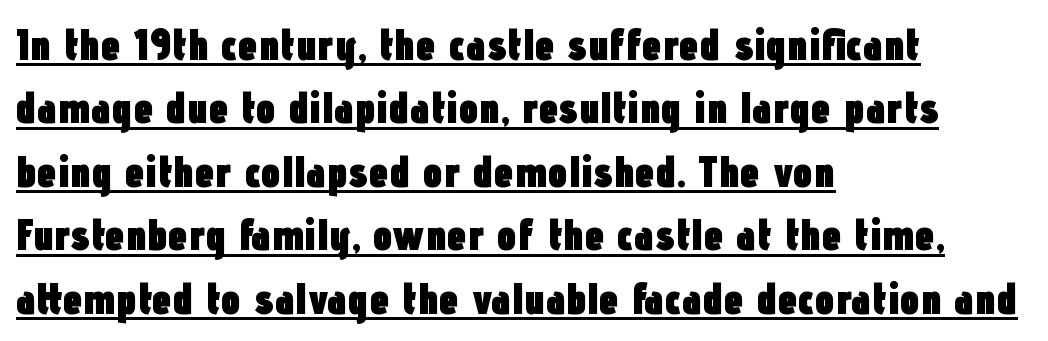
The image shows 45 px heavy, condensed sans-serif type, upright; set left-aligned, normal line spacing (1.41x), normal letter spacing, underlined; low stroke contrast and a medium x-height.
